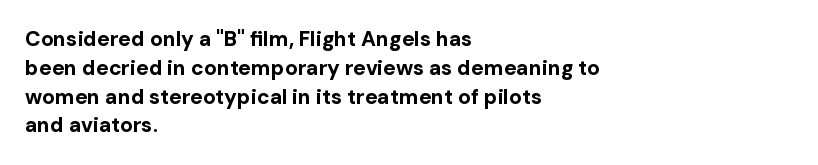
Leftover space on each line is placed entirely after the last word. The baseline area is clear. Tracking value appears to be zero — textbook default spacing. Is the type bold? Yes — the strokes are clearly thick and heavy.
